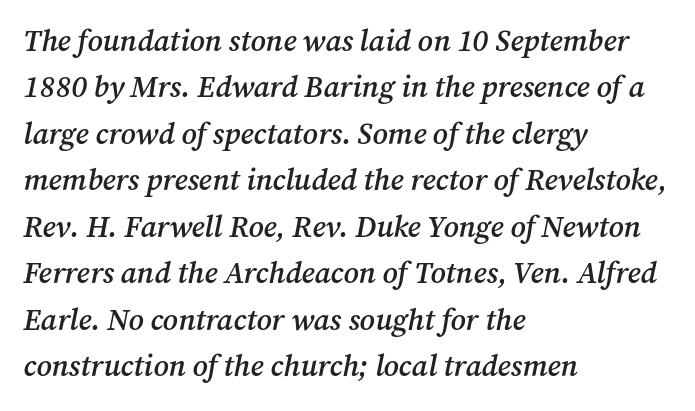
The image shows 30 px semibold serif type, italic (leaning right); set left-aligned, normal line spacing (1.55x), normal letter spacing, not underlined; medium stroke contrast and a medium x-height.
